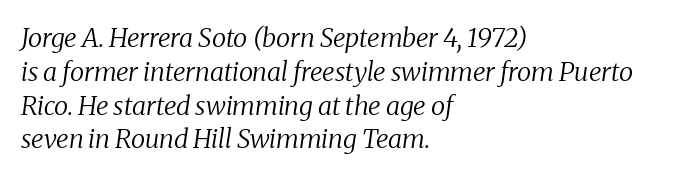
{"italic": "yes", "lean": "right", "slant_degrees": 8, "bold": "no", "underline": "no", "align": "left", "line_spacing": "normal", "line_spacing_ratio": 1.3, "letter_spacing": "normal", "letter_spacing_em": 0.0, "glyph_px": 26}
